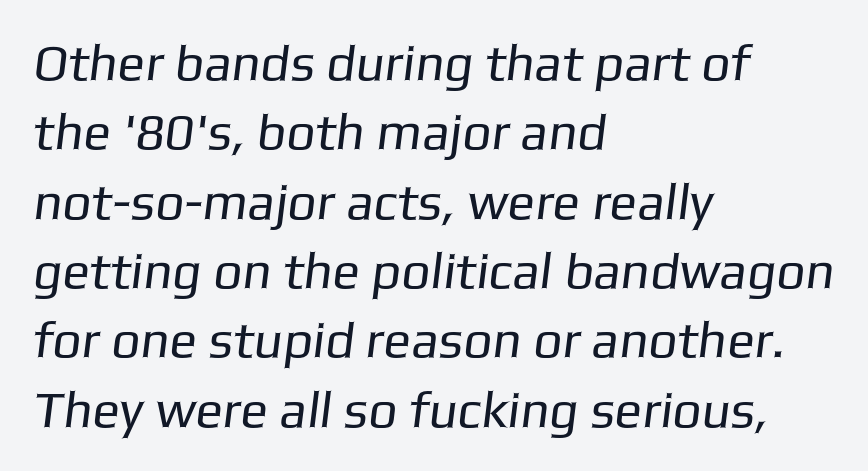
The image shows 51 px regular-weight sans-serif type; set left-aligned, normal line spacing (1.36x), normal letter spacing, not underlined; low stroke contrast and a medium x-height.
